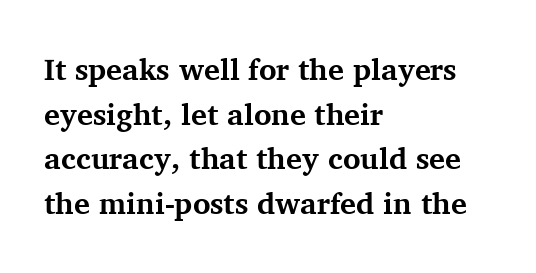
The glyphs have the mass of a bold cut. The paragraph shown leans on its left margin. The glyphs are unaccompanied by any horizontal stroke below them. Default kerning and tracking; the words read as compact shapes. A typesetter would call this proportional, since set widths differ per character.
